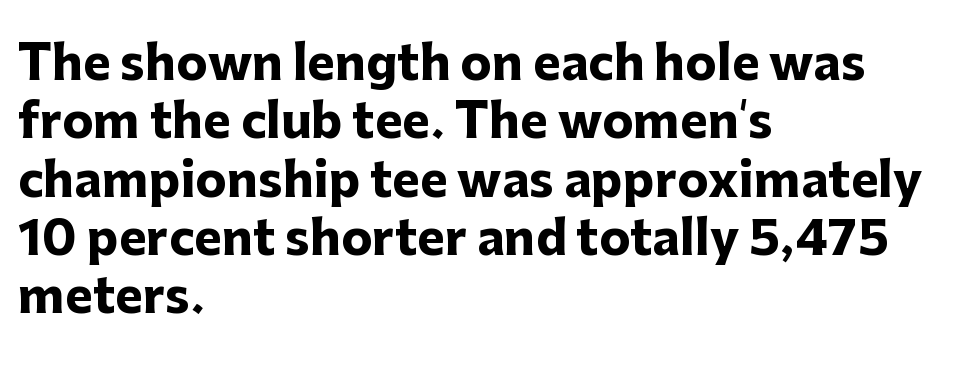
{"serif": "no", "italic": "no", "bold": "yes", "weight": "heavy", "width": "normal", "stroke_contrast": "low", "x_height": "medium", "monospaced": "no", "underline": "no", "align": "left", "line_spacing_ratio": 1.24, "letter_spacing": "normal", "letter_spacing_em": 0.0, "glyph_px": 47}
